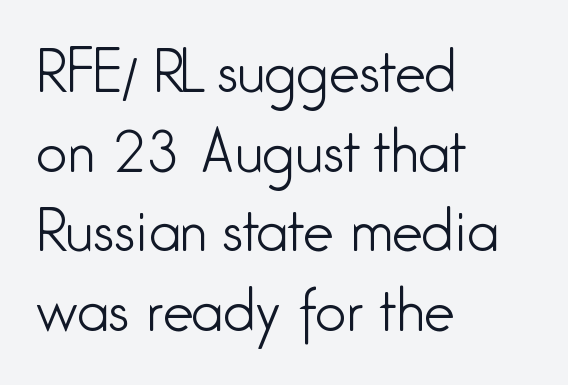
Leading: standard. Character widths vary here, with narrow letters taking less room than wide ones. The area under the type is left untouched. Tracking value appears to be zero — textbook default spacing.
